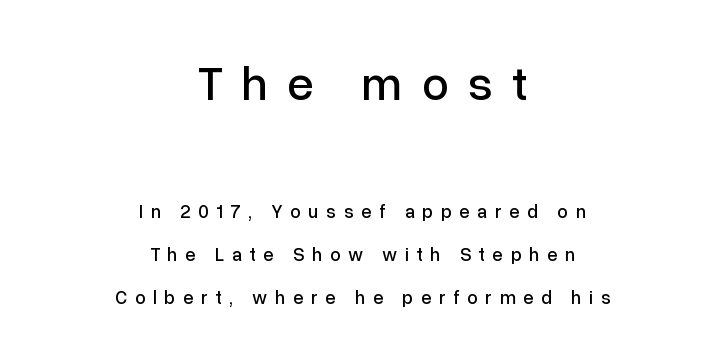
The line texture is sparse and dotted thanks to wide tracking. Note the varied advance widths — an 'i' is clearly narrower than an 'm'. Both edges are ragged and mirror each other, which tells us the setting is centered. Loosely led — the rows are spread out. A sans-serif font was chosen for this passage. The specimen omits any rule beneath the text block's lines.
